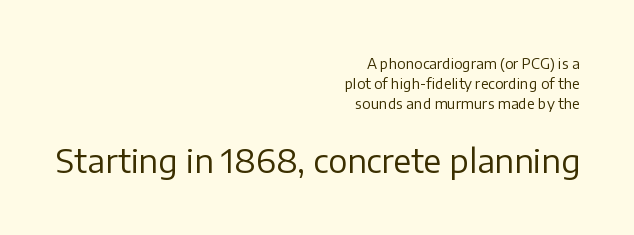
The image shows 32 px regular-weight sans-serif type, upright; set right-aligned, normal line spacing (1.43x), normal letter spacing, not underlined; the second (bottom) block is 2.29x larger; low stroke contrast and a medium x-height.
